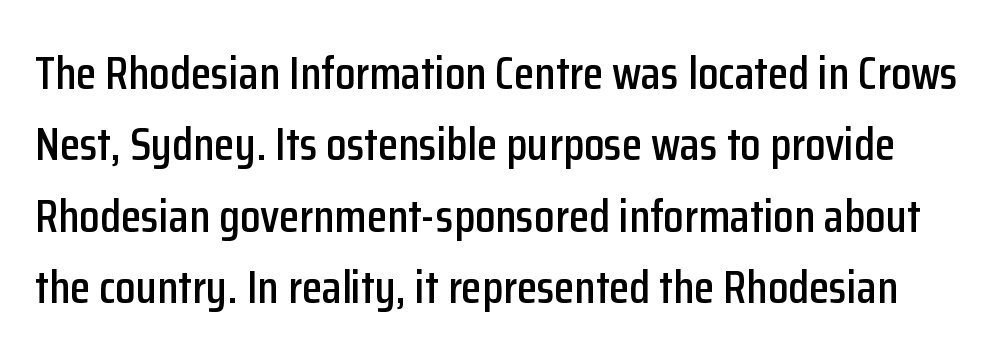
Here the glyphs are tracked normally, forming tight word shapes. A typesetter would mark this as roman, not italic. This rendering employs a face without finishing strokes, i.e., a sans-serif. The strip under each line holds only bare page.
